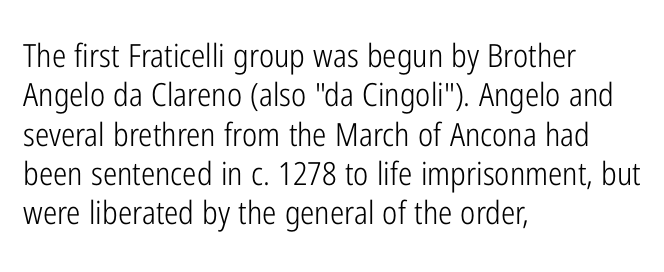
Q: Is the text bold? A: No.
Q: Is the text italic (slanted)? A: No, it is upright.
Q: Is the typeface a serif or a sans-serif typeface? A: Sans-serif.
Q: Is the text underlined? A: No.
Q: How is the paragraph aligned? A: Left-aligned.
Q: Is the spacing between letters normal or unusually wide? A: Normal.
Q: Width (condensed, normal, or wide)? A: Condensed.
Q: Stroke contrast? A: Low.
Q: x-height? A: Medium.
Q: Monospaced? A: No.
